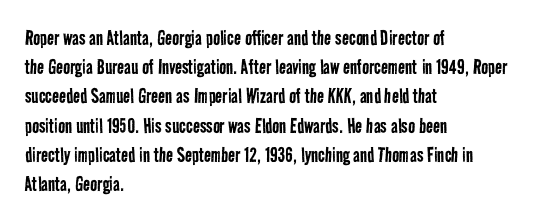
These lines keep a tight, regular rhythm from letter to letter. The weight tops out at a normal text grade. The passage is arranged the way most books set body copy — flush left. A typesetter would call this leading conventional body-copy spacing. The baseline area is clear.
